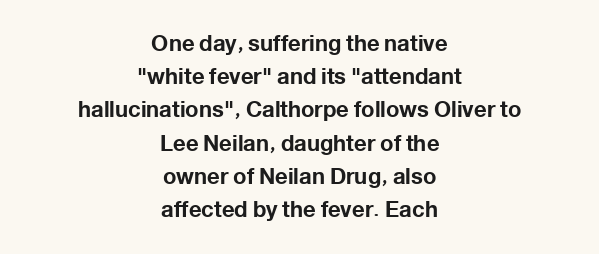
The image shows 22 px bold type, upright; set centered, normal line spacing (1.51x), normal letter spacing, not underlined.
